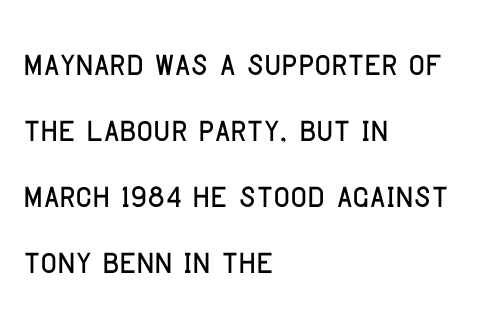
The image shows 45 px condensed sans-serif type, upright; set left-aligned, normal line spacing (1.47x), normal letter spacing, not underlined; low stroke contrast and a large x-height.
